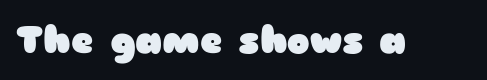
{"serif": "no", "italic": "no", "bold": "yes", "weight": "heavy", "width": "wide", "stroke_contrast": "low", "x_height": "medium", "monospaced": "no", "underline": "no", "letter_spacing": "normal", "letter_spacing_em": 0.0, "glyph_px": 38}
